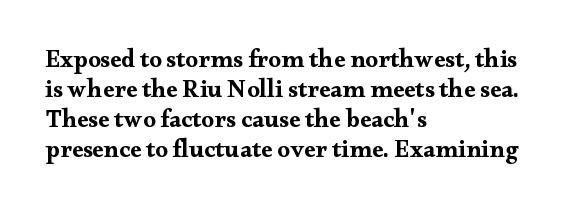
Default kerning and tracking; the words read as compact shapes. The letters stand upright; this is a roman face. Pretty heavy lettering here — definitely bold. The words here are not underlined.
